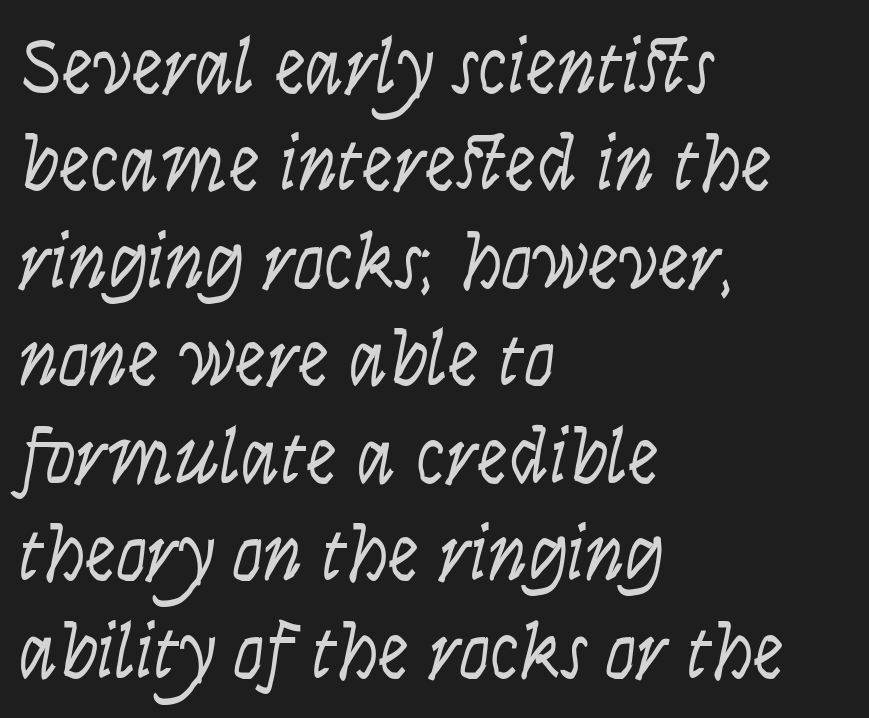
The image shows 78 px light, condensed sans-serif type; set left-aligned, normal line spacing (1.25x), normal letter spacing, not underlined; low stroke contrast and a large x-height.
